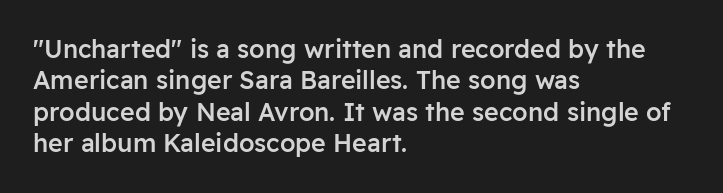
The image shows 25 px text type, upright; set left-aligned, normal line spacing (1.26x), normal letter spacing, not underlined.
